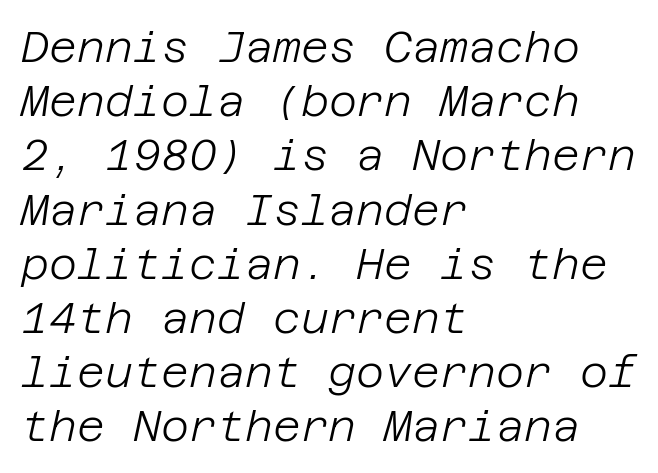
Q: Is the text bold? A: No.
Q: Is the text italic (slanted)? A: Yes, it leans right by about 12 degrees.
Q: Is the text underlined? A: No.
Q: How is the paragraph aligned? A: Left-aligned.
Q: Is the spacing between letters normal or unusually wide? A: Normal.
Q: Is the spacing between lines tight, normal or loose? A: Normal.
Q: Width (condensed, normal, or wide)? A: Normal.
Q: Stroke contrast? A: Low.
Q: x-height? A: Large.
